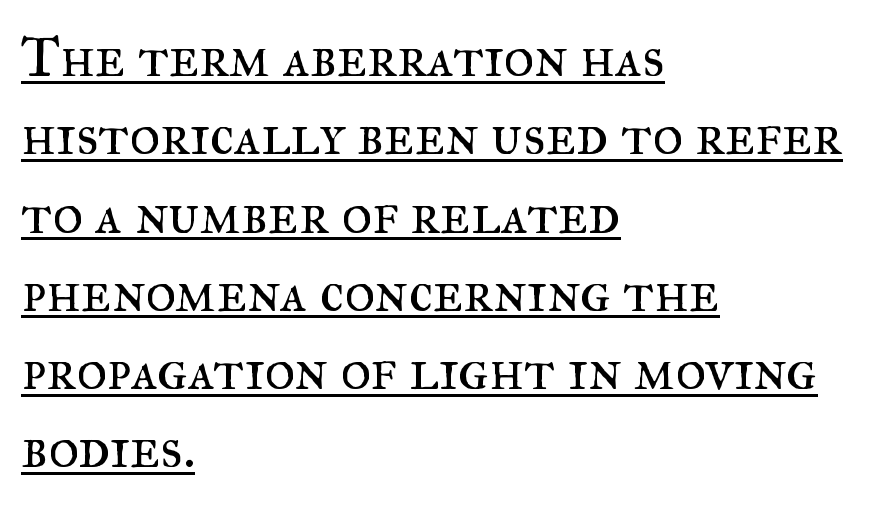
The image shows 58 px regular-weight serif type, upright; set left-aligned, normal line spacing (1.35x), normal letter spacing, underlined; medium stroke contrast and a small x-height.
